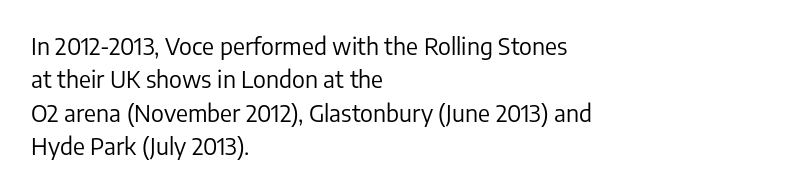
How would I describe the line gaps? Plain and ordinary. Just letters on the line, the space beneath them empty. Alignment: flush left. In terms of posture, this sample is upright.
